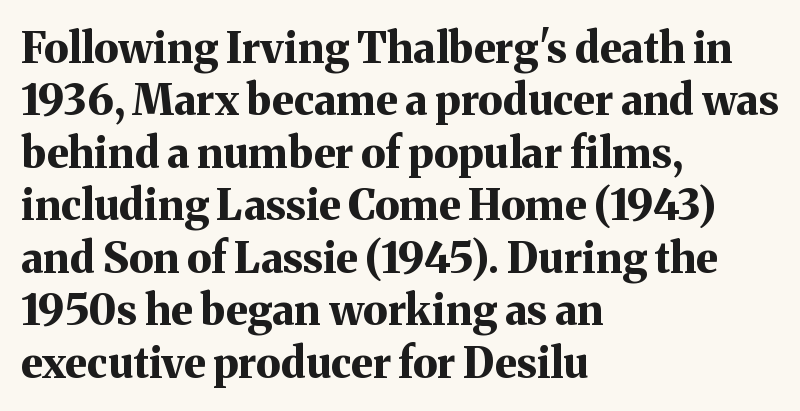
Q: Is the text bold? A: Yes.
Q: Is the text italic (slanted)? A: No, it is upright.
Q: Is the typeface a serif or a sans-serif typeface? A: Serif.
Q: Is the text underlined? A: No.
Q: How is the paragraph aligned? A: Left-aligned.
Q: Is the spacing between letters normal or unusually wide? A: Normal.
Q: Is the spacing between lines tight, normal or loose? A: Normal.
Q: Width (condensed, normal, or wide)? A: Normal.
Q: Stroke contrast? A: Medium.
Q: x-height? A: Medium.
Q: Monospaced? A: No.
